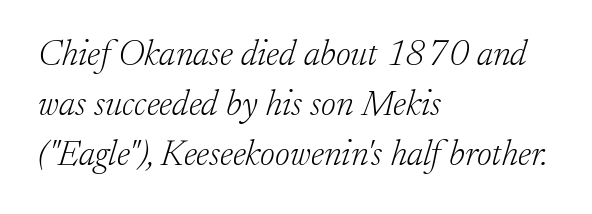
Q: Is the text bold? A: No.
Q: Is the text italic (slanted)? A: Yes, it leans right by about 17 degrees.
Q: Is the typeface a serif or a sans-serif typeface? A: Serif.
Q: Is the text underlined? A: No.
Q: How is the paragraph aligned? A: Left-aligned.
Q: Is the spacing between letters normal or unusually wide? A: Normal.
Q: Is the spacing between lines tight, normal or loose? A: Normal.
Q: Width (condensed, normal, or wide)? A: Normal.
Q: Stroke contrast? A: Low.
Q: x-height? A: Small.
Q: Monospaced? A: No.
